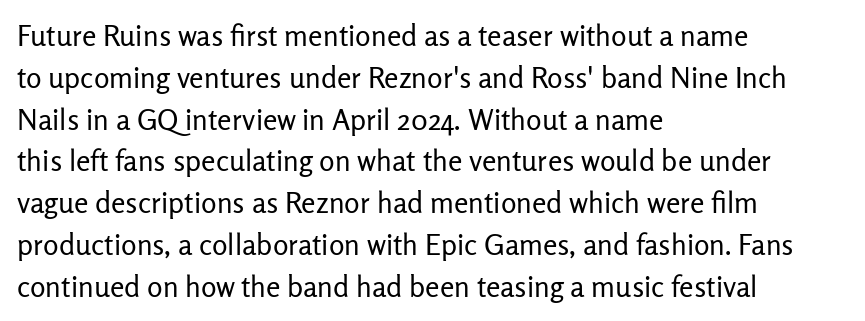
{"serif": "no", "italic": "no", "bold": "no", "weight": "regular", "width": "normal", "stroke_contrast": "low", "x_height": "medium", "monospaced": "no", "underline": "no", "align": "left", "line_spacing": "normal", "line_spacing_ratio": 1.44, "letter_spacing": "normal", "letter_spacing_em": 0.0, "glyph_px": 29}
